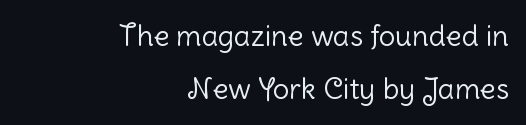
The image shows 29 px light sans-serif type, upright; set right-aligned, line spacing 1.84x, normal letter spacing, not underlined; low stroke contrast and a medium x-height.
